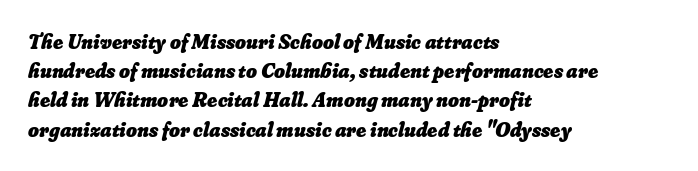
Set as a true bold cut, around the 700 mark. How would I describe the line gaps? Plain and ordinary. The lines are quadded left. Descenders hang freely into open space. Characters follow at the spacing the type designer built in.
